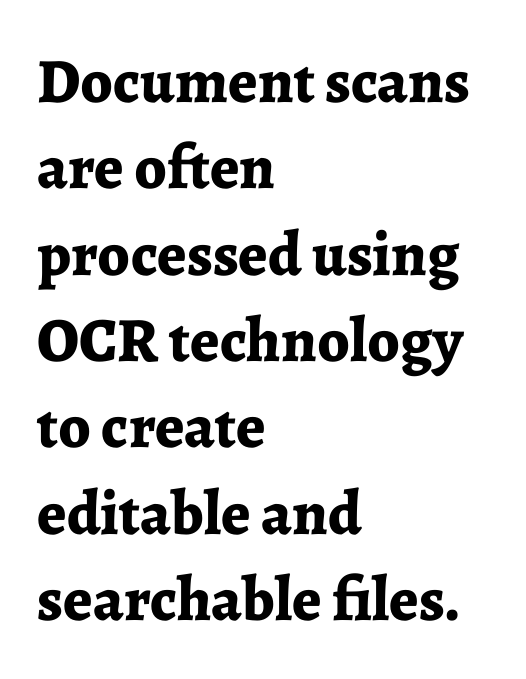
Emphasis by weight is at full strength: bold. Summary of vertical rhythm: regular, with standard interline spacing. Are there feet on the stems? There are — it's a serif. These lines are rendered in a variable-pitch font. Tall strokes in this sample are plumb rather than angled. Is the block centered? No — it sits flush against the left margin.
